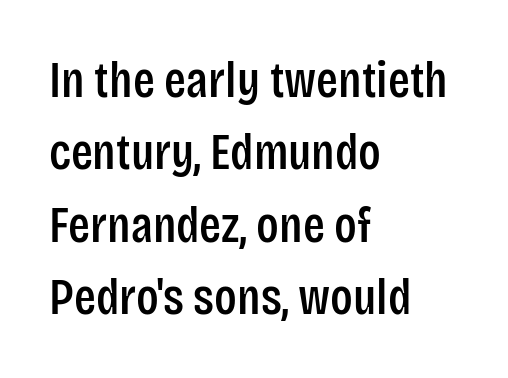
{"serif": "no", "italic": "no", "width": "condensed", "stroke_contrast": "low", "x_height": "large", "monospaced": "no", "underline": "no", "align": "left", "line_spacing": "normal", "line_spacing_ratio": 1.42, "letter_spacing": "normal", "letter_spacing_em": 0.0, "glyph_px": 51}
